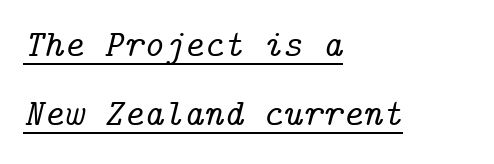
Q: Is the text italic (slanted)? A: Yes, it leans right by about 14 degrees.
Q: Is the typeface a serif or a sans-serif typeface? A: Serif.
Q: Is the text underlined? A: Yes.
Q: How is the paragraph aligned? A: Left-aligned.
Q: Is the spacing between letters normal or unusually wide? A: Normal.
Q: Width (condensed, normal, or wide)? A: Normal.
Q: Stroke contrast? A: Low.
Q: x-height? A: Medium.
